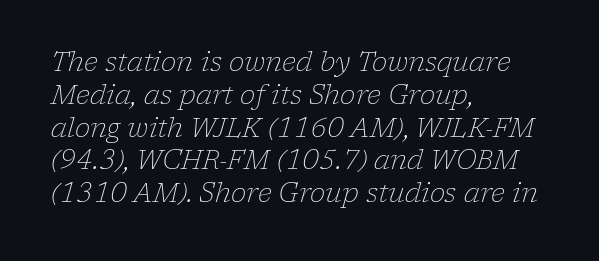
Each stroke keeps to a modest, everyday thickness or less. Letters rest on an invisible, unmarked baseline. Alignment: flush left. What stands out about the letter spacing? Nothing — it is the standard amount.
